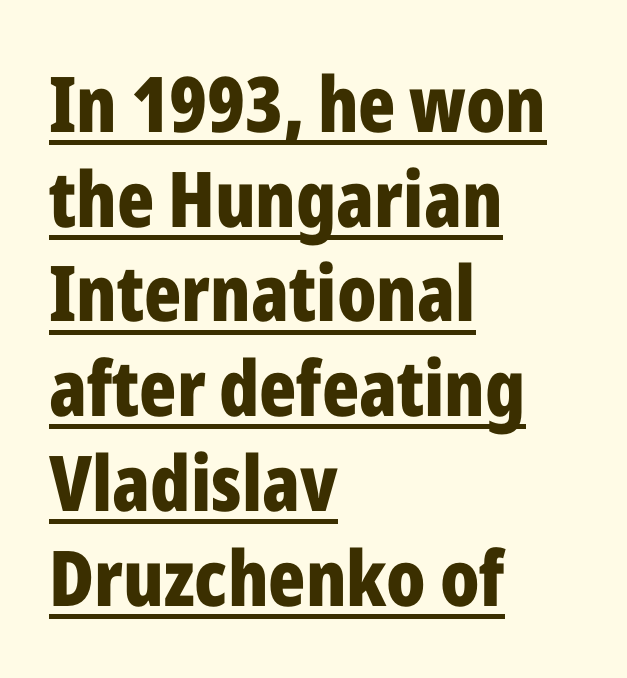
The image shows 77 px bold, condensed sans-serif type, upright; set left-aligned, line spacing 1.23x, normal letter spacing, underlined; low stroke contrast and a medium x-height.
